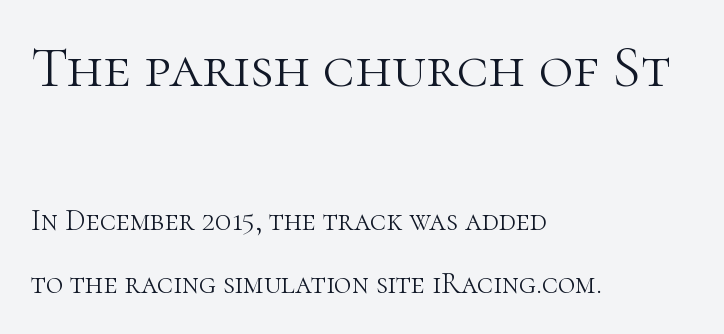
The font sits on the lighter half of the weight spectrum, regular included. The compositor pushed each line to the left boundary. Clear beneath every line of the passage. Little horizontal feet cap the strokes, marking this as serif type. Leading: increased. Rendered with straight, roman letterforms.
